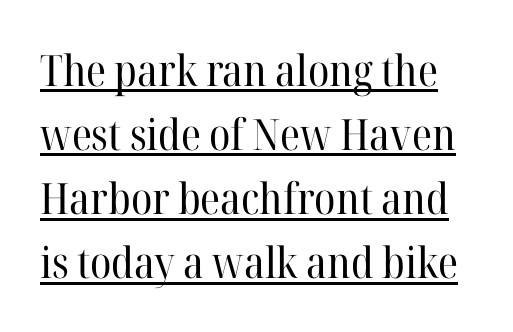
The face used here is proportionally spaced, like ordinary book or web type. Nothing unusual about the tracking: characters are spaced as the font intends. The specimen includes a rule beneath the text block's lines. The letters look calm and open, with moderate or lighter stems. Quick note: interline space is typical. In terms of letterform style, serifs are clearly present.
